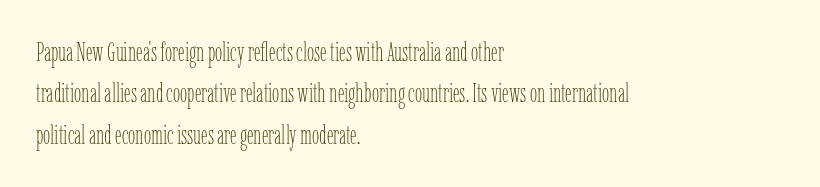
The image shows 26 px text type, upright; set left-aligned, normal line spacing (1.59x), normal letter spacing, not underlined.
